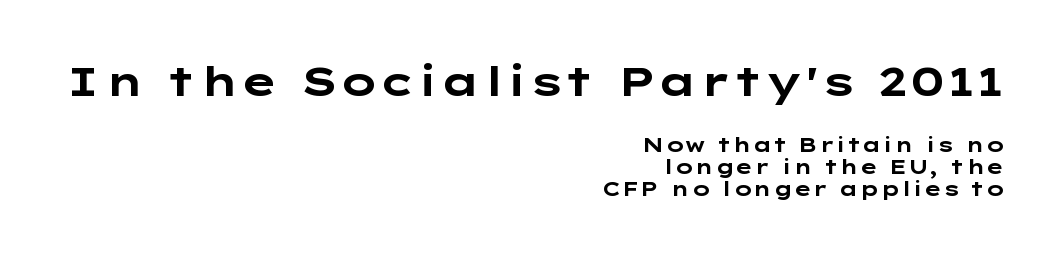
{"serif": "no", "italic": "no", "bold": "yes", "weight": "bold", "width": "wide", "stroke_contrast": "low", "x_height": "medium", "underline": "no", "align": "right", "line_spacing": "tight", "line_spacing_ratio": 1.09, "letter_spacing": "normal", "letter_spacing_em": 0.0, "larger_block": "first", "size_ratio": 2.05, "glyph_px": 41}
